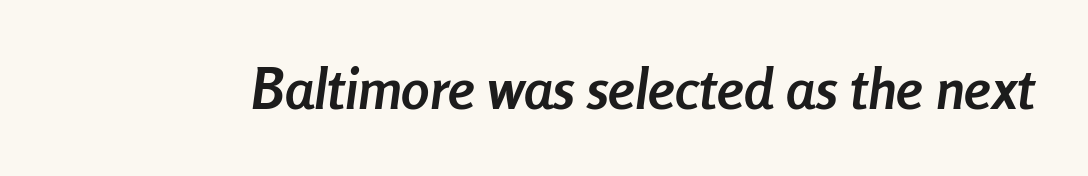
{"italic": "yes", "lean": "right", "slant_degrees": 8, "bold": "yes", "weight": "semibold", "width": "condensed", "stroke_contrast": "low", "x_height": "medium", "monospaced": "no", "underline": "no", "letter_spacing": "normal", "letter_spacing_em": 0.0, "glyph_px": 57}
